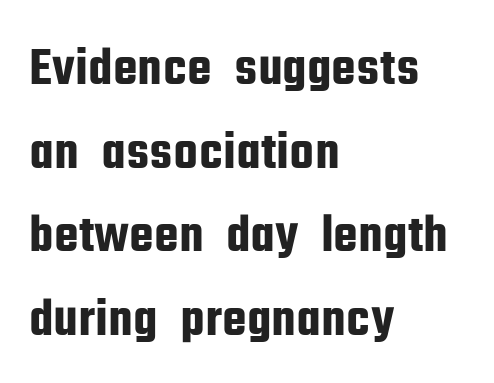
Q: Is the text italic (slanted)? A: No, it is upright.
Q: Is the typeface a serif or a sans-serif typeface? A: Sans-serif.
Q: Is the text underlined? A: No.
Q: How is the paragraph aligned? A: Left-aligned.
Q: Is the spacing between letters normal or unusually wide? A: Normal.
Q: Is the spacing between lines tight, normal or loose? A: Normal.
Q: Width (condensed, normal, or wide)? A: Condensed.
Q: Stroke contrast? A: Low.
Q: x-height? A: Medium.
Q: Monospaced? A: No.
